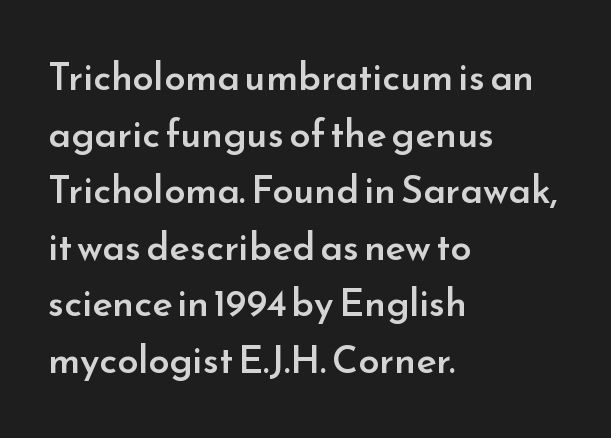
{"serif": "no", "italic": "no", "bold": "semi", "weight": "semibold", "width": "normal", "stroke_contrast": "low", "x_height": "small", "monospaced": "no", "underline": "no", "align": "left", "line_spacing": "normal", "line_spacing_ratio": 1.49, "letter_spacing": "normal", "letter_spacing_em": 0.0, "glyph_px": 38}
